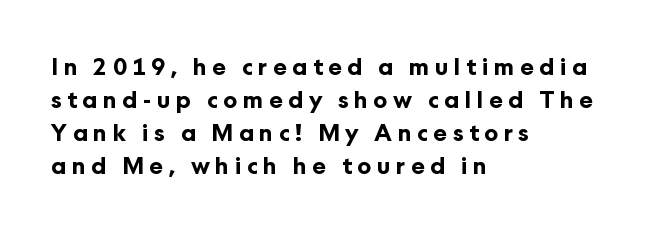
Strokes here are thick enough to call this a true bold. Words float on clear page, feet unadorned. Look at the tracking — it's clearly loosened, letters drifting apart. Do the letters lean? They stand straight. Honestly, the row spacing looks completely unremarkable.
